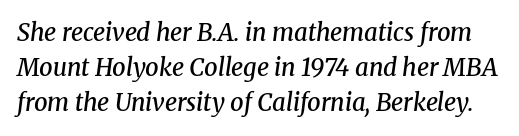
The passage shown has conventional tracking throughout. These lines were composed using italics. How would I describe the line gaps? Plain and ordinary. Its strokes are somewhat broadened, the hallmark of semibold type. Words float on clear page, feet unadorned.
